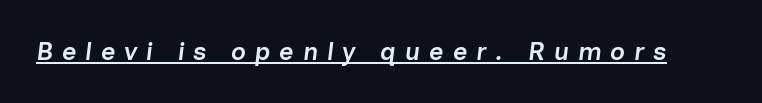
The image shows 25 px text type, italic (leaning right); set unusually wide letter spacing (+0.35 em), underlined.
